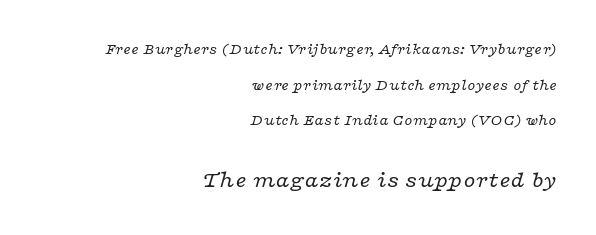
Q: Is the text bold? A: No.
Q: Is the text italic (slanted)? A: Yes, it leans right by about 16 degrees.
Q: Is the text underlined? A: No.
Q: How is the paragraph aligned? A: Right-aligned.
Q: Is the spacing between letters normal or unusually wide? A: Normal.
Q: Is the spacing between lines tight, normal or loose? A: Loose.
Q: Which block of text is set in a larger size, the first (top) or the second (bottom)? A: The second (bottom) one.
